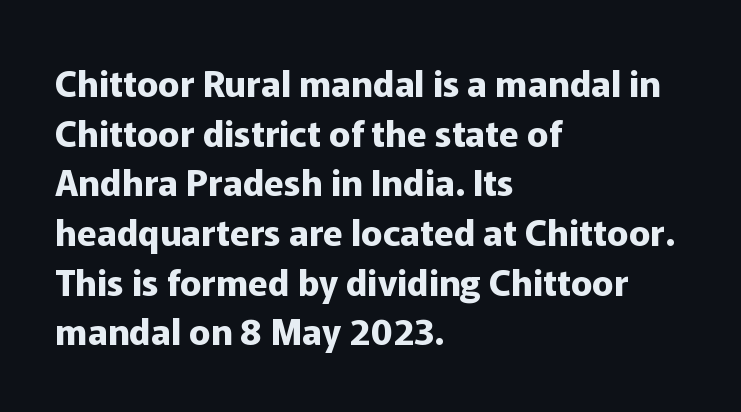
{"serif": "no", "italic": "no", "bold": "yes", "weight": "bold", "width": "normal", "stroke_contrast": "low", "x_height": "medium", "monospaced": "no", "underline": "no", "align": "left", "line_spacing": "normal", "line_spacing_ratio": 1.38, "letter_spacing": "normal", "letter_spacing_em": 0.0, "glyph_px": 36}
